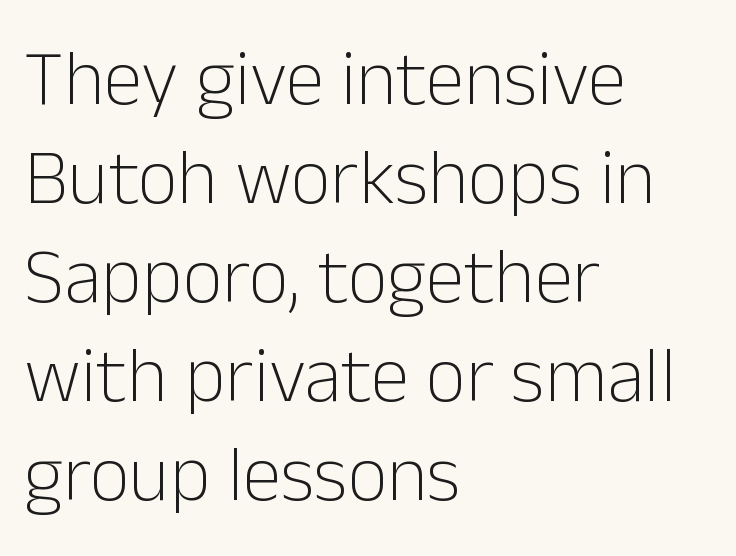
Q: Is the text bold? A: No.
Q: Is the text italic (slanted)? A: No, it is upright.
Q: Is the typeface a serif or a sans-serif typeface? A: Sans-serif.
Q: Is the text underlined? A: No.
Q: How is the paragraph aligned? A: Left-aligned.
Q: Is the spacing between letters normal or unusually wide? A: Normal.
Q: Is the spacing between lines tight, normal or loose? A: Normal.
Q: Width (condensed, normal, or wide)? A: Normal.
Q: Stroke contrast? A: Low.
Q: x-height? A: Medium.
Q: Monospaced? A: No.
